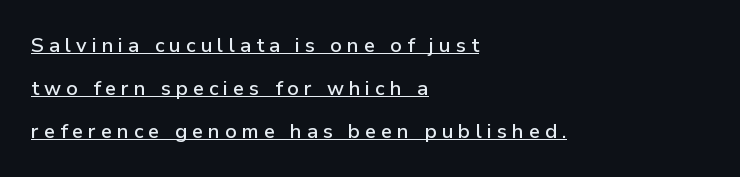
{"italic": "no", "underline": "yes", "align": "left", "line_spacing": "loose", "line_spacing_ratio": 2.15, "letter_spacing": "wide", "letter_spacing_em": 0.25, "glyph_px": 20}
